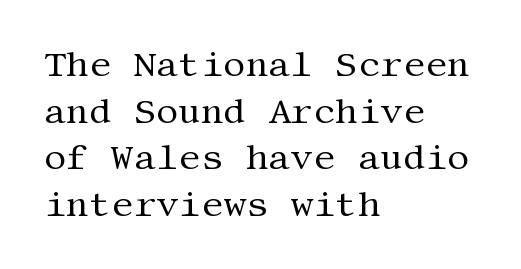
Just letters on the line, the space beneath them empty. Typeset ragged right — the left edge is the straight one. Students, note that the glyphs here touch the page at normal intervals. Serifs: yes, visible at the terminals of the letterforms. The font is comparable to plain body text, perhaps lighter.
